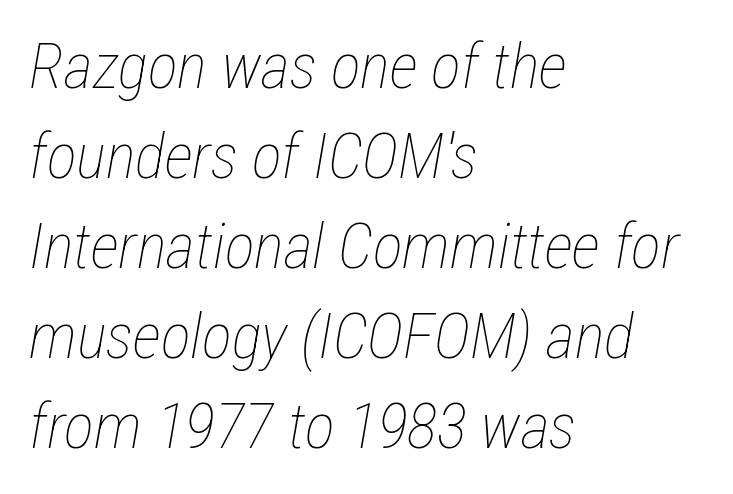
Does extra space separate the letters? No, they use regular spacing. Each new line begins a customary step beneath the previous one. Characters are canted at an angle relative to the baseline's perpendicular. Just letters on the line, the space beneath them empty.
